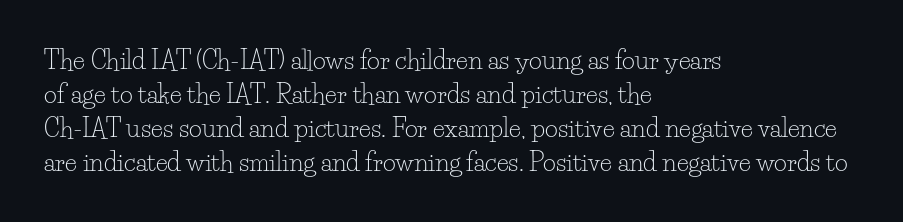
Q: Is the text bold? A: No.
Q: Is the text italic (slanted)? A: No, it is upright.
Q: Is the text underlined? A: No.
Q: How is the paragraph aligned? A: Left-aligned.
Q: Is the spacing between letters normal or unusually wide? A: Normal.
Q: Is the spacing between lines tight, normal or loose? A: Normal.
